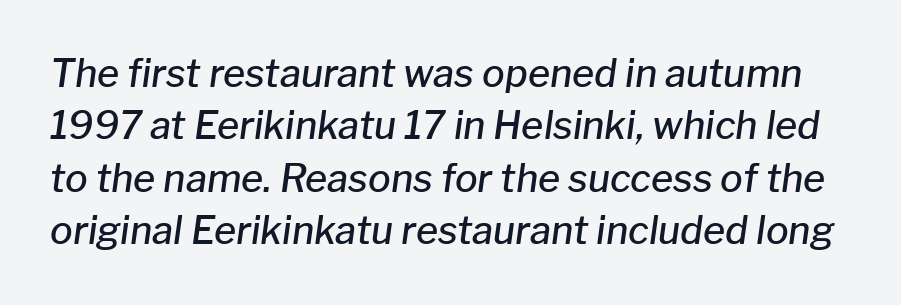
Q: Is the text bold? A: Semi-bold.
Q: Is the text italic (slanted)? A: Yes, it leans right by about 8 degrees.
Q: Is the text underlined? A: No.
Q: Is the spacing between letters normal or unusually wide? A: Normal.
Q: Is the spacing between lines tight, normal or loose? A: Normal.
Q: Width (condensed, normal, or wide)? A: Normal.
Q: Stroke contrast? A: Low.
Q: x-height? A: Medium.
Q: Monospaced? A: No.
